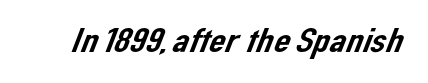
The string is rendered with underlining switched off. The face used here is a sans, in the tradition of grotesques and geometrics. These lines are rendered in a variable-pitch font. This sample uses plain, unmodified letter spacing.
